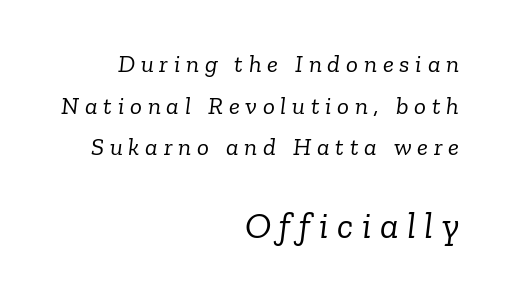
The image shows 37 px light serif type, italic (leaning right); set right-aligned, normal line spacing (1.67x), unusually wide letter spacing (+0.23 em), not underlined; the second (bottom) block is 1.48x larger; low stroke contrast and a medium x-height.
